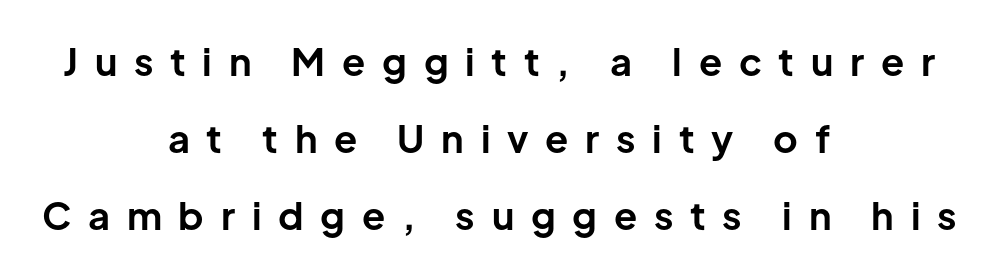
A full-strength bold gives these letters their thick strokes. The rendering uses natural spacing where letterforms have individual widths. The line texture is sparse and dotted thanks to wide tracking. Leading: increased.
